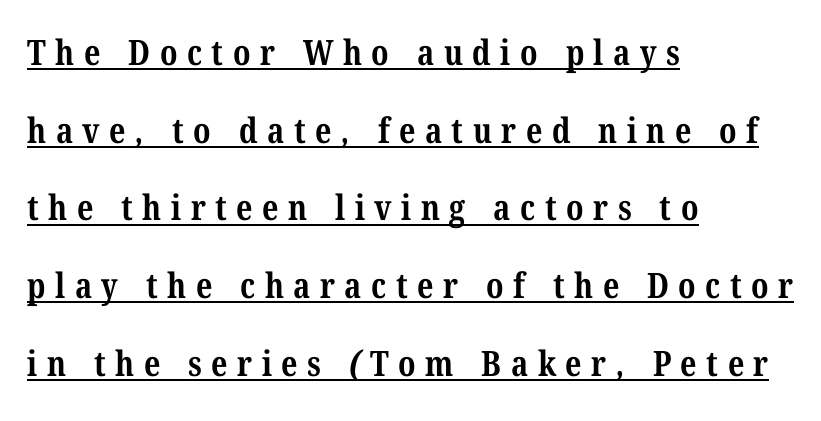
The setting favours the left margin, as ordinary paragraphs usually do. Somebody hit Ctrl+U on this one — the words are underlined. A typesetter would call this proportional, since set widths differ per character. Notice the wide empty band between every row — that's loose leading.
